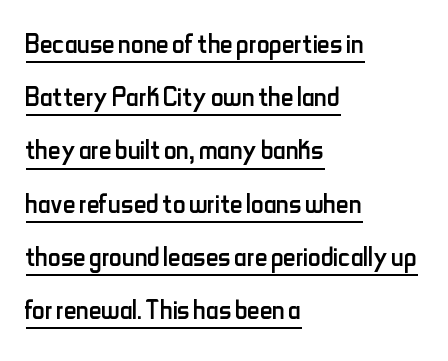
No feet cap the strokes, marking this as sans-serif type. Horizontally, the lines are justified to the leading edge only. The sample's only ornament is a line tracing under the words. Nobody touched the tracking dial on this one.
